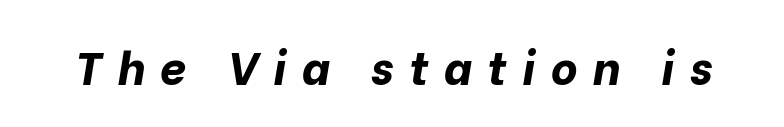
On the weight axis this lands at bold, roughly 700. Caption: expanded tracking, letters set apart. The zone under the glyphs is completely vacant. Is the type slanted? Yes — the strokes lean at a clear angle. These lines are rendered in a variable-pitch font.
